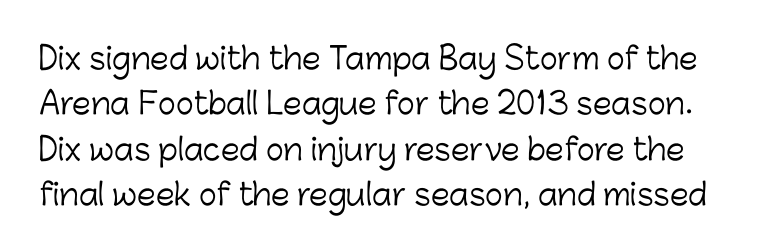
The image shows 30 px light sans-serif type, upright; set normal line spacing (1.51x), normal letter spacing, not underlined; low stroke contrast and a medium x-height.
